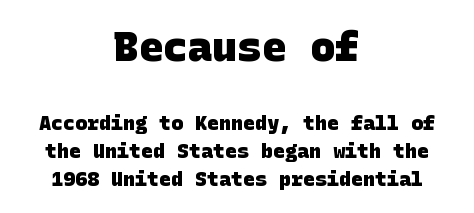
The image shows 41 px heavy sans-serif type; set centered, normal line spacing (1.38x), normal letter spacing, not underlined; the first (top) block is 2.05x larger; low stroke contrast and a large x-height.
